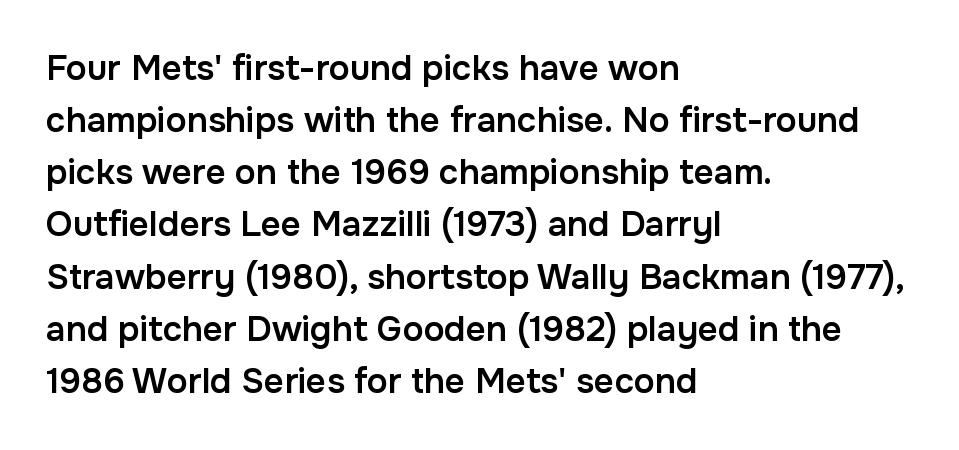
The image shows 35 px semibold sans-serif type, upright; set left-aligned, normal line spacing (1.49x), normal letter spacing, not underlined; low stroke contrast and a medium x-height.
